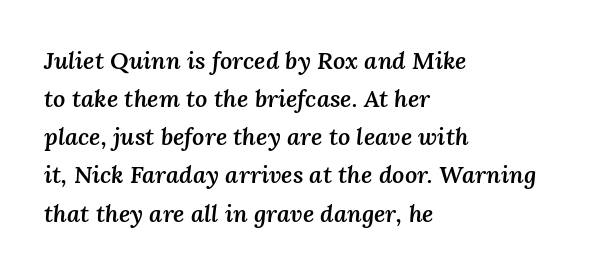
{"italic": "yes", "lean": "right", "slant_degrees": 3, "bold": "semi", "underline": "no", "align": "left", "line_spacing": "normal", "line_spacing_ratio": 1.59, "letter_spacing": "normal", "letter_spacing_em": 0.0, "glyph_px": 24}
